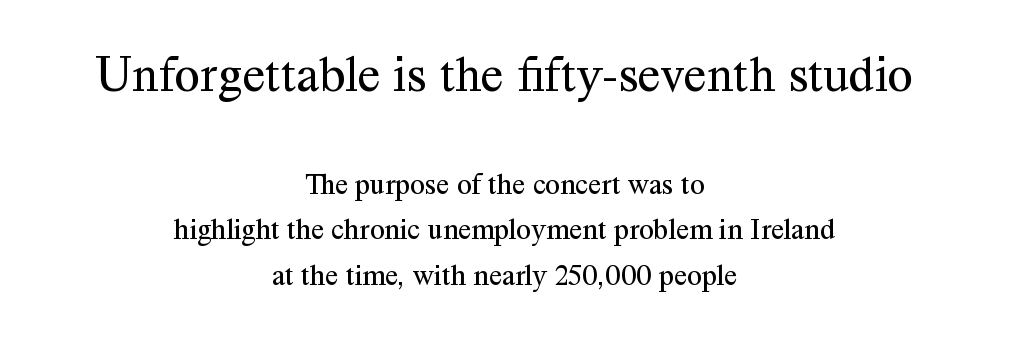
Q: Is the text bold? A: No.
Q: Is the text italic (slanted)? A: No, it is upright.
Q: Is the typeface a serif or a sans-serif typeface? A: Serif.
Q: Is the text underlined? A: No.
Q: How is the paragraph aligned? A: Centered.
Q: Is the spacing between letters normal or unusually wide? A: Normal.
Q: Is the spacing between lines tight, normal or loose? A: Normal.
Q: Which block of text is set in a larger size, the first (top) or the second (bottom)? A: The first (top) one.
Q: Width (condensed, normal, or wide)? A: Normal.
Q: Stroke contrast? A: Medium.
Q: x-height? A: Medium.
Q: Monospaced? A: No.
